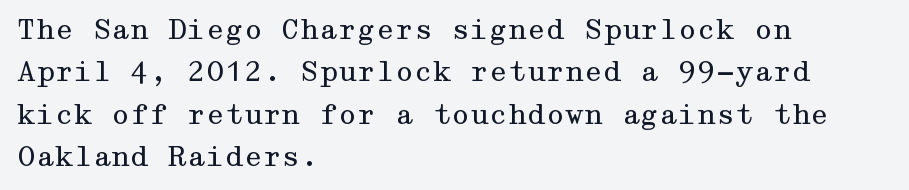
The image shows 27 px text type, upright; set left-aligned, normal line spacing (1.57x), normal letter spacing, not underlined.
